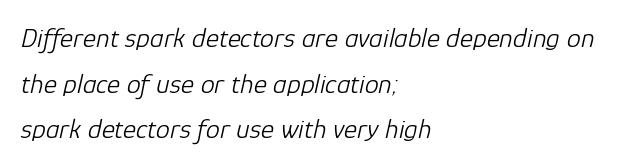
Q: Is the text bold? A: No.
Q: Is the text italic (slanted)? A: Yes, it leans right by about 12 degrees.
Q: Is the text underlined? A: No.
Q: How is the paragraph aligned? A: Left-aligned.
Q: Is the spacing between letters normal or unusually wide? A: Normal.
Q: Is the spacing between lines tight, normal or loose? A: Normal.
Q: Width (condensed, normal, or wide)? A: Normal.
Q: Stroke contrast? A: Low.
Q: x-height? A: Medium.
Q: Monospaced? A: No.
